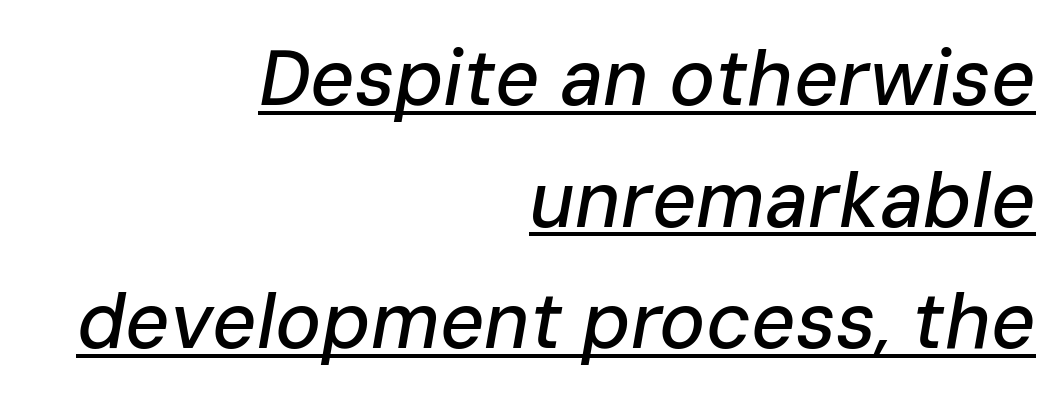
The image shows 77 px text type, italic (leaning right); set right-aligned, normal line spacing (1.58x), normal letter spacing, underlined; low stroke contrast and a medium x-height.
